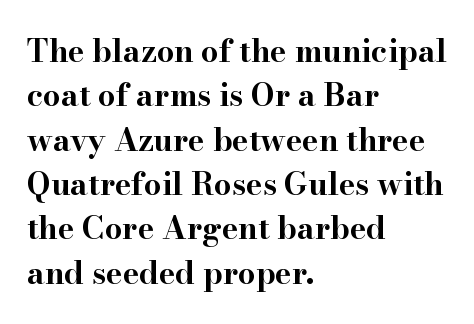
Q: Is the text bold? A: Yes.
Q: Is the text italic (slanted)? A: No, it is upright.
Q: Is the typeface a serif or a sans-serif typeface? A: Serif.
Q: Is the text underlined? A: No.
Q: How is the paragraph aligned? A: Left-aligned.
Q: Is the spacing between letters normal or unusually wide? A: Normal.
Q: Is the spacing between lines tight, normal or loose? A: Normal.
Q: Width (condensed, normal, or wide)? A: Wide.
Q: Stroke contrast? A: High.
Q: x-height? A: Small.
Q: Monospaced? A: No.
